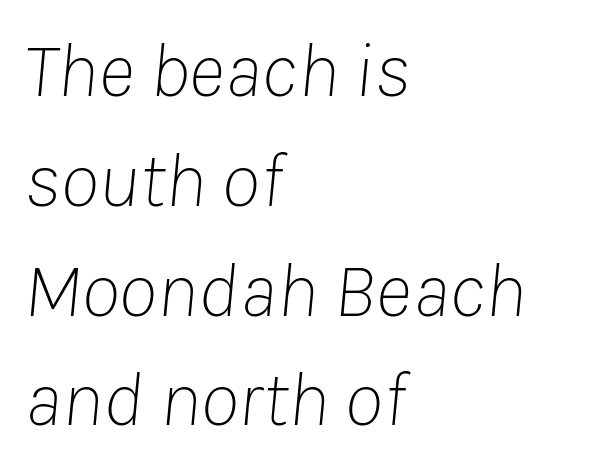
{"italic": "yes", "lean": "right", "slant_degrees": 8, "bold": "no", "weight": "thin", "width": "normal", "stroke_contrast": "low", "x_height": "medium", "monospaced": "no", "underline": "no", "align": "left", "line_spacing": "normal", "line_spacing_ratio": 1.39, "letter_spacing": "normal", "letter_spacing_em": 0.0, "glyph_px": 79}
